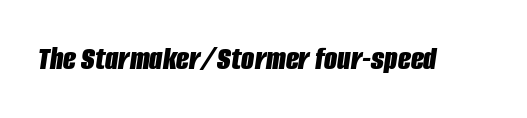
{"italic": "yes", "lean": "right", "slant_degrees": 8, "bold": "yes", "weight": "bold", "width": "condensed", "stroke_contrast": "low", "x_height": "large", "monospaced": "no", "underline": "no", "letter_spacing": "normal", "letter_spacing_em": 0.0, "glyph_px": 34}
